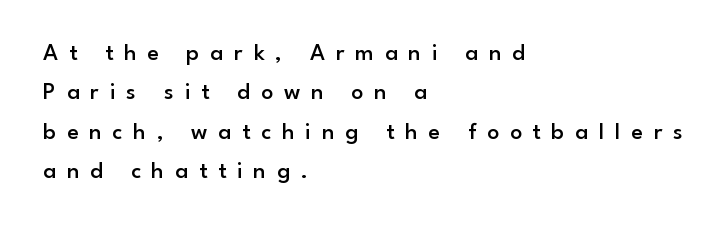
Compared with a centered layout, this one pins lines to the left instead. Summary of weight: moderately heavy, a semibold. Underlining? Definitely not there. Vertical strokes here are truly vertical. Is the letter spacing exaggerated? Yes — the characters are pushed far apart.
